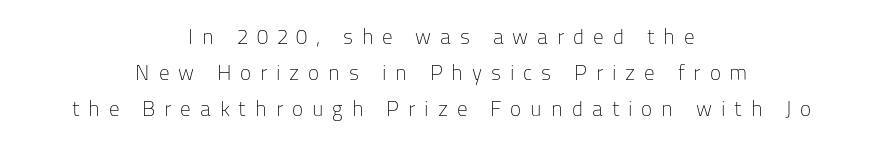
The image shows 21 px text type, upright; set centered, line spacing 1.72x, unusually wide letter spacing (+0.42 em), not underlined.
